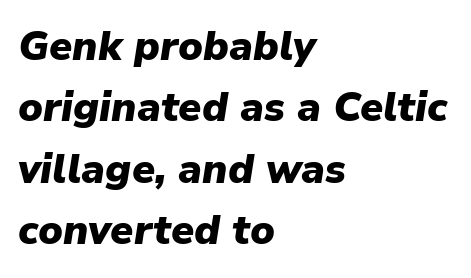
Q: Is the text bold? A: Yes.
Q: Is the text italic (slanted)? A: Yes, it leans right by about 9 degrees.
Q: Is the text underlined? A: No.
Q: How is the paragraph aligned? A: Left-aligned.
Q: Is the spacing between letters normal or unusually wide? A: Normal.
Q: Is the spacing between lines tight, normal or loose? A: Normal.
Q: Width (condensed, normal, or wide)? A: Normal.
Q: Stroke contrast? A: Low.
Q: x-height? A: Medium.
Q: Monospaced? A: No.
